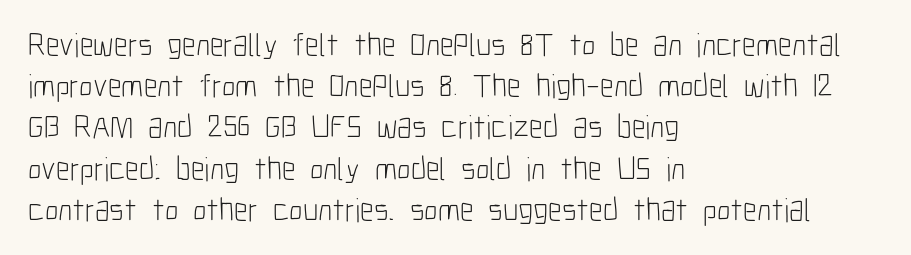
If you measured baseline to baseline, you'd find a middling distance. Descenders are the only things crossing below the line. Students, note that the glyphs here touch the page at normal intervals. Summary of weight: not heavy and not bold. The passage shown is typed in a proportional face where columns would drift.
